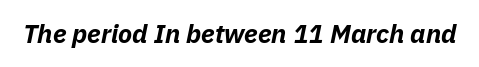
Q: Is the text bold? A: Yes.
Q: Is the text italic (slanted)? A: Yes, it leans right by about 11 degrees.
Q: Is the text underlined? A: No.
Q: Is the spacing between letters normal or unusually wide? A: Normal.
